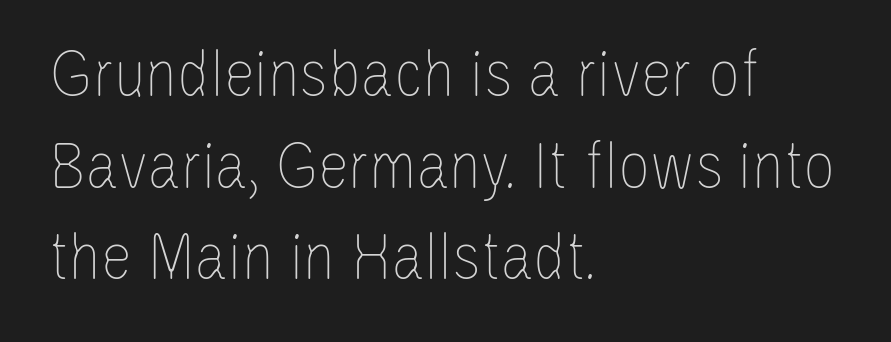
{"italic": "no", "bold": "no", "weight": "thin", "width": "condensed", "stroke_contrast": "low", "x_height": "large", "monospaced": "no", "underline": "no", "align": "left", "line_spacing": "normal", "line_spacing_ratio": 1.31, "letter_spacing": "normal", "letter_spacing_em": 0.0, "glyph_px": 70}
